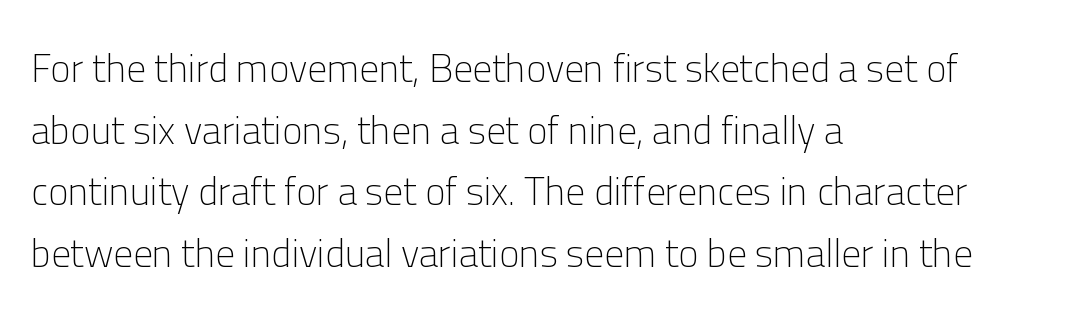
The image shows 39 px light sans-serif type, upright; set left-aligned, normal line spacing (1.58x), normal letter spacing, not underlined; low stroke contrast and a medium x-height.
